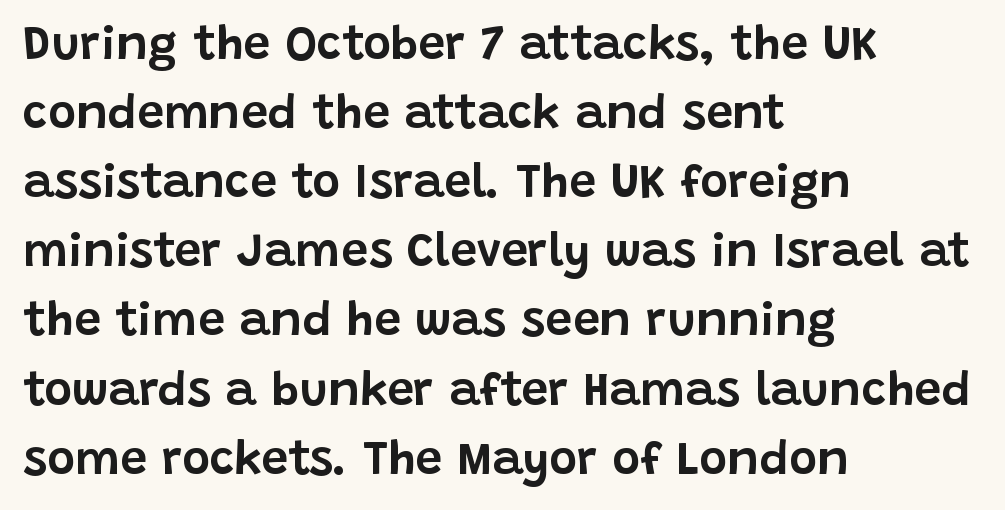
{"serif": "no", "italic": "no", "width": "normal", "stroke_contrast": "low", "x_height": "large", "monospaced": "no", "underline": "no", "align": "left", "line_spacing": "normal", "line_spacing_ratio": 1.44, "letter_spacing": "normal", "letter_spacing_em": 0.0, "glyph_px": 48}
